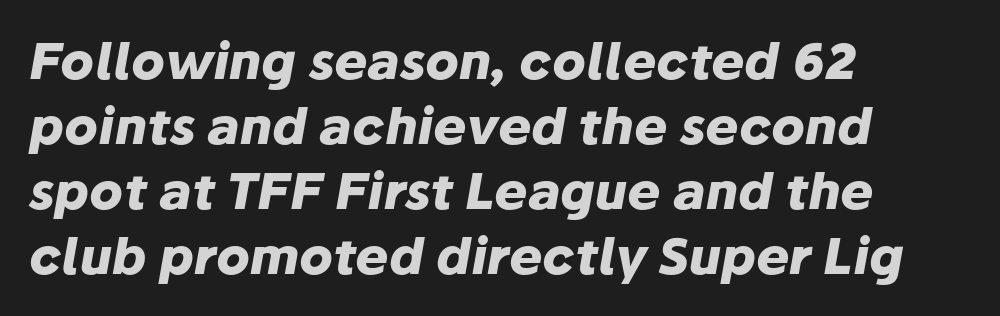
The image shows 50 px heavy type, italic (leaning right); set left-aligned, normal line spacing (1.3x), normal letter spacing, not underlined; low stroke contrast and a medium x-height.
